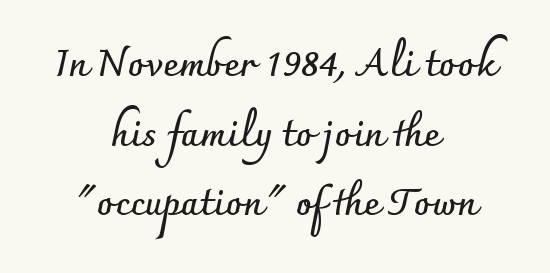
{"serif": "no", "bold": "yes", "weight": "semibold", "width": "normal", "stroke_contrast": "low", "x_height": "small", "monospaced": "no", "underline": "no", "align": "center", "line_spacing_ratio": 1.83, "letter_spacing": "normal", "letter_spacing_em": 0.0, "glyph_px": 38}
